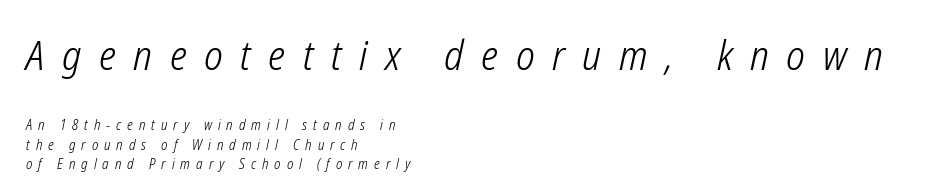
Rule under the text: the space is simply empty. You get the large type first, then a drop to smaller type. The passage shown is not bold in any degree. Regarding leading, the lines here are spaced in the standard way.
